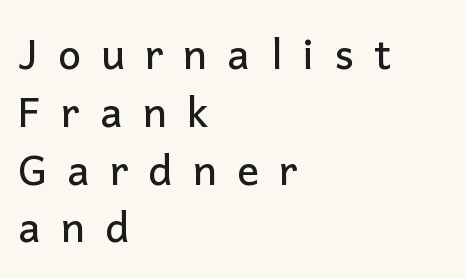
The passage shown is typed in a proportional face where columns would drift. Honestly, the letter spacing is so wide it's the main thing you notice. The gap between lines stays unmarked. Upright lettering throughout.
